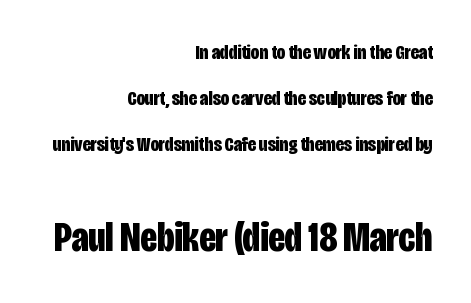
{"serif": "no", "italic": "no", "bold": "yes", "weight": "bold", "width": "condensed", "stroke_contrast": "low", "x_height": "large", "monospaced": "no", "underline": "no", "align": "right", "line_spacing": "loose", "line_spacing_ratio": 2.2, "letter_spacing": "normal", "letter_spacing_em": 0.0, "larger_block": "second", "size_ratio": 2.0, "glyph_px": 42}
